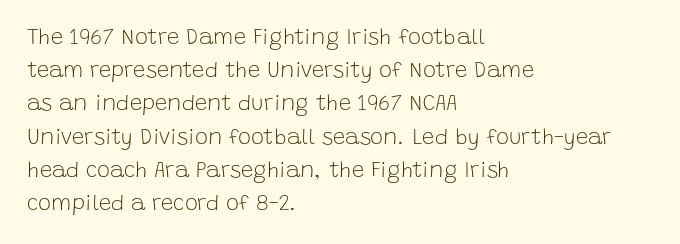
Q: Is the text bold? A: No.
Q: Is the text italic (slanted)? A: No, it is upright.
Q: Is the text underlined? A: No.
Q: How is the paragraph aligned? A: Left-aligned.
Q: Is the spacing between letters normal or unusually wide? A: Normal.
Q: Is the spacing between lines tight, normal or loose? A: Normal.
